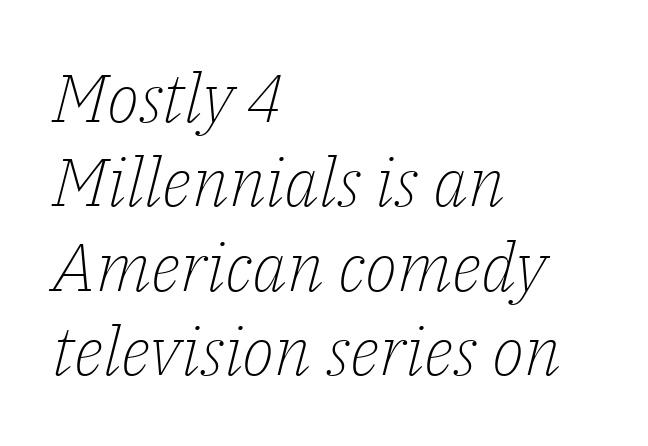
Q: Is the text bold? A: No.
Q: Is the text italic (slanted)? A: Yes, it leans right by about 14 degrees.
Q: Is the typeface a serif or a sans-serif typeface? A: Serif.
Q: Is the text underlined? A: No.
Q: How is the paragraph aligned? A: Left-aligned.
Q: Is the spacing between letters normal or unusually wide? A: Normal.
Q: Width (condensed, normal, or wide)? A: Normal.
Q: Stroke contrast? A: Low.
Q: x-height? A: Medium.
Q: Monospaced? A: No.
